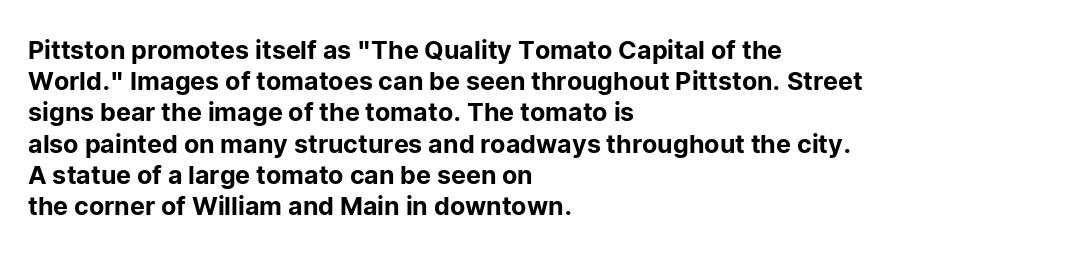
The image shows 25 px text type, upright; set left-aligned, normal line spacing (1.25x), normal letter spacing, not underlined.
